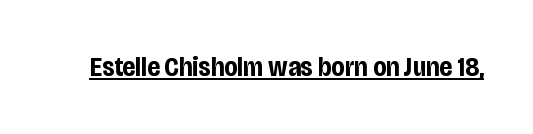
The image shows 27 px bold type, upright; set normal letter spacing, underlined.
